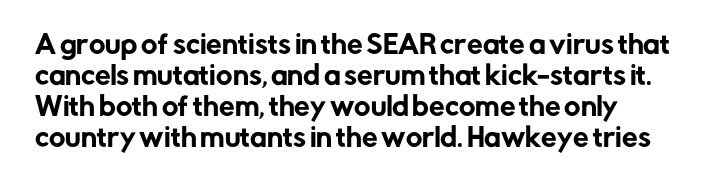
Q: Is the text italic (slanted)? A: No, it is upright.
Q: Is the text underlined? A: No.
Q: Is the spacing between letters normal or unusually wide? A: Normal.
